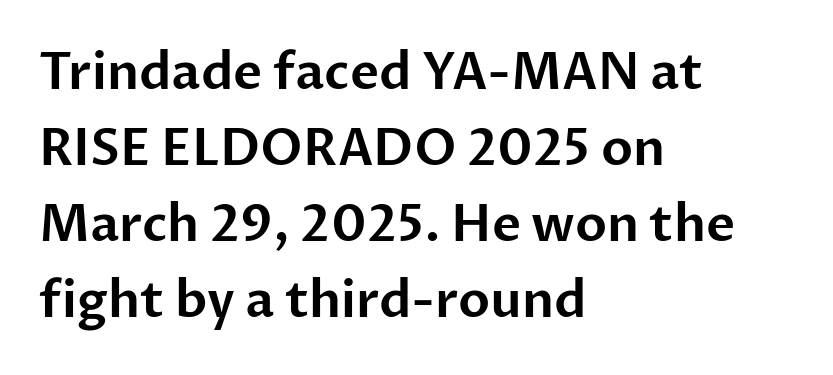
Q: Is the text italic (slanted)? A: No, it is upright.
Q: Is the typeface a serif or a sans-serif typeface? A: Sans-serif.
Q: Is the text underlined? A: No.
Q: How is the paragraph aligned? A: Left-aligned.
Q: Is the spacing between letters normal or unusually wide? A: Normal.
Q: Is the spacing between lines tight, normal or loose? A: Normal.
Q: Width (condensed, normal, or wide)? A: Normal.
Q: Stroke contrast? A: Low.
Q: x-height? A: Medium.
Q: Monospaced? A: No.
